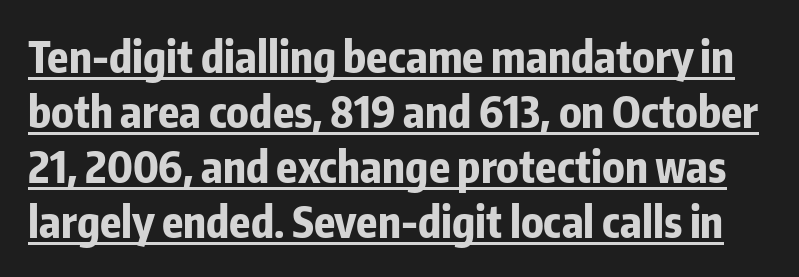
The text was rendered using a sans face with plain stroke endings. Set as a true bold cut, around the 700 mark. Students, observe the line beneath the letters — that is underlining. Leading matches the norm, producing a regular column. Each letter keeps its own natural width here, so spacing adapts to shape.
